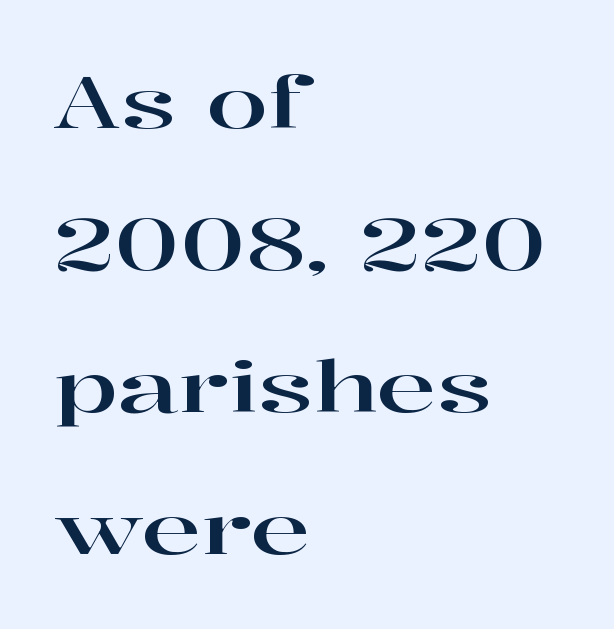
{"serif": "yes", "italic": "no", "width": "wide", "stroke_contrast": "high", "x_height": "medium", "monospaced": "no", "underline": "no", "align": "left", "line_spacing": "loose", "line_spacing_ratio": 2.0, "letter_spacing": "normal", "letter_spacing_em": 0.0, "glyph_px": 71}
